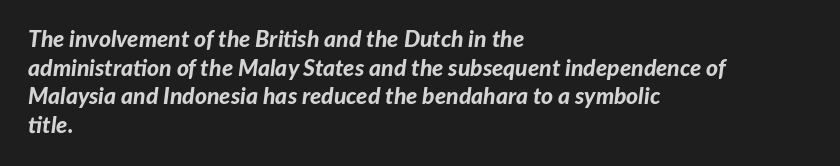
Q: Is the text bold? A: Yes.
Q: Is the text italic (slanted)? A: Yes, it leans right by about 7 degrees.
Q: Is the text underlined? A: No.
Q: How is the paragraph aligned? A: Left-aligned.
Q: Is the spacing between letters normal or unusually wide? A: Normal.
